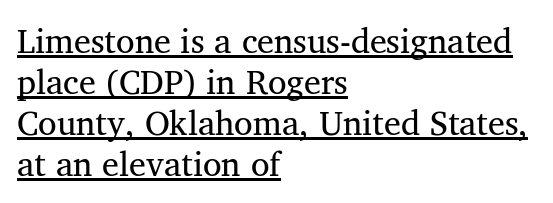
The image shows 34 px serif type, upright; set left-aligned, line spacing 1.21x, normal letter spacing, underlined; medium stroke contrast and a medium x-height.
